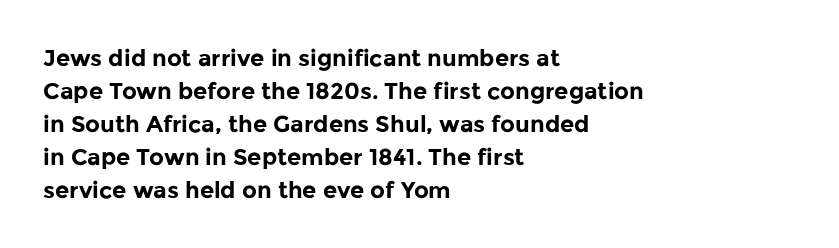
{"italic": "no", "bold": "yes", "underline": "no", "align": "left", "line_spacing": "normal", "line_spacing_ratio": 1.44, "letter_spacing": "normal", "letter_spacing_em": 0.0, "glyph_px": 23}
